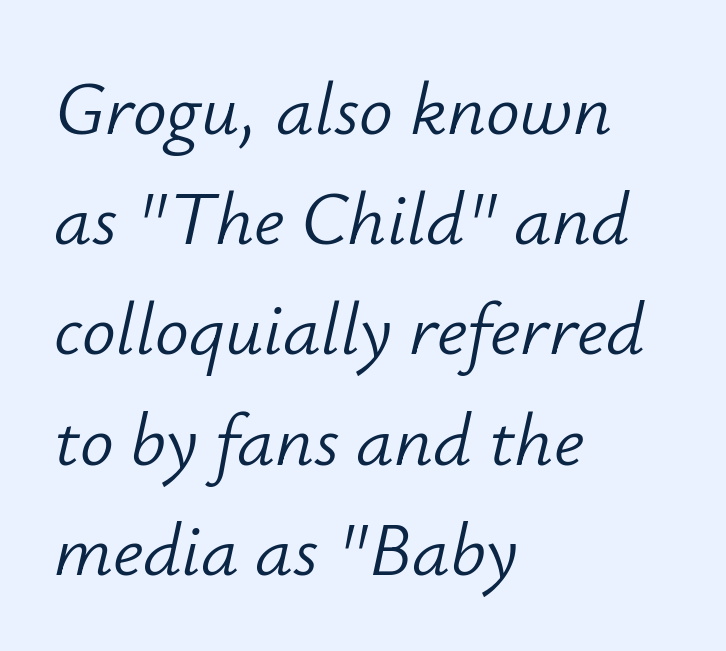
A quiet, ordinary-to-light weight characterises the typeface. The space between consecutive lines is moderate. In terms of posture, this sample is oblique. Students, note that the glyphs here touch the page at normal intervals. Decoration check: the copy has no underline. A student would call this left alignment; a typographer would say flush left, rag right.
